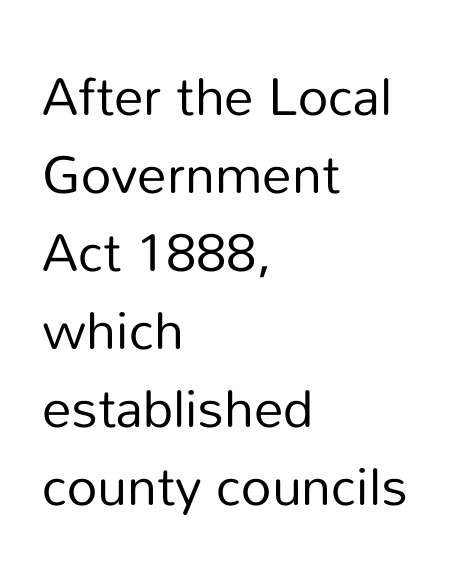
The image shows 53 px regular-weight sans-serif type, upright; set left-aligned, normal line spacing (1.47x), normal letter spacing, not underlined; low stroke contrast and a medium x-height.
